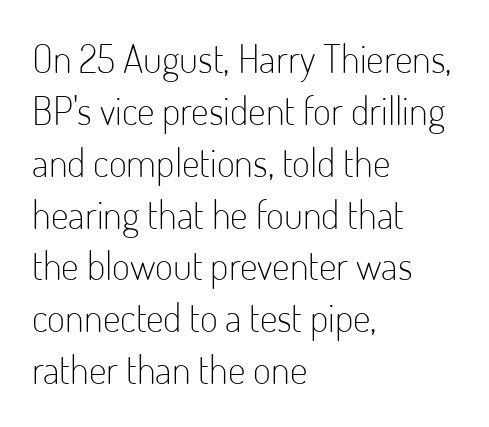
{"serif": "no", "italic": "no", "bold": "no", "weight": "light", "width": "condensed", "stroke_contrast": "low", "x_height": "small", "monospaced": "no", "underline": "no", "align": "left", "line_spacing": "normal", "line_spacing_ratio": 1.33, "letter_spacing": "normal", "letter_spacing_em": 0.0, "glyph_px": 39}
